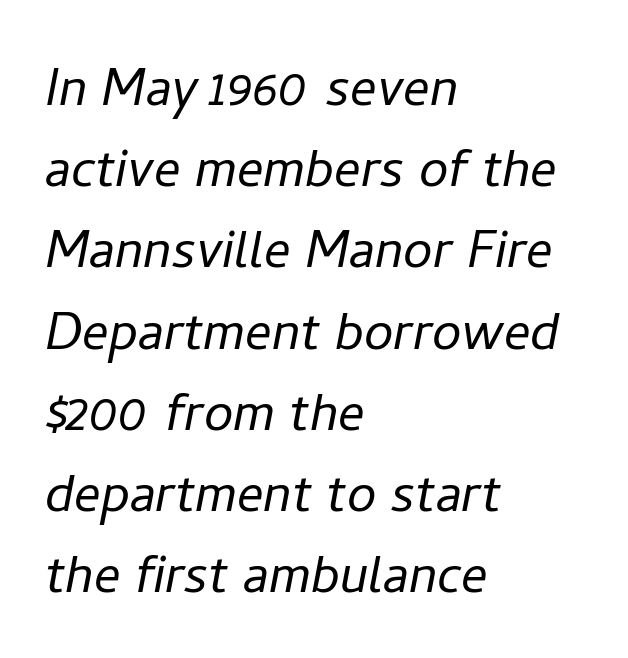
Stems and bowls with no extra thickness — not bold. The letters advance in unequal steps, a hallmark of proportional type. A typesetter would call this zero additional tracking. The setting favours the left margin, as ordinary paragraphs usually do. Slant detected: the letters are inclined. Just letters on the line, the space beneath them empty.
